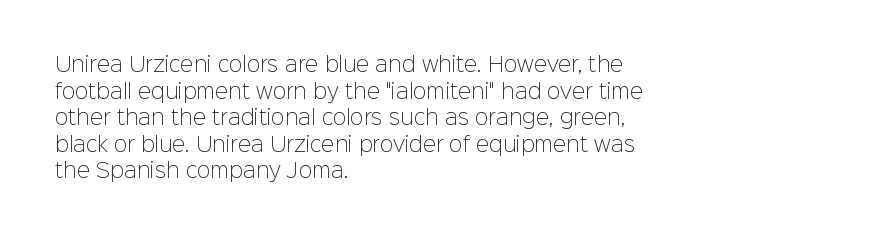
Q: Is the text bold? A: No.
Q: Is the text italic (slanted)? A: No, it is upright.
Q: Is the text underlined? A: No.
Q: How is the paragraph aligned? A: Left-aligned.
Q: Is the spacing between letters normal or unusually wide? A: Normal.
Q: Is the spacing between lines tight, normal or loose? A: Normal.
